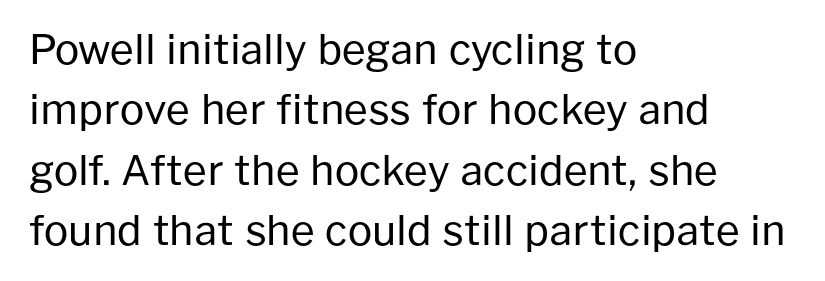
Vertical strokes here are truly vertical. Decoration check: the copy has no underline. The line-height multiplier appears to be the usual default. Each word holds together tightly as a unit, with standard inter-letter gaps.
